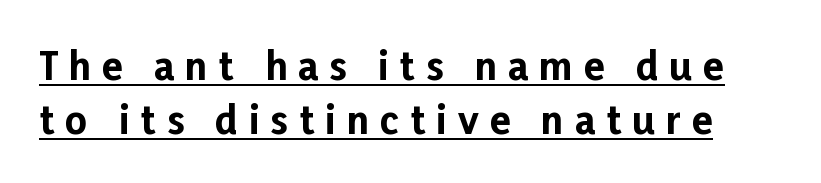
Students, observe the line beneath the letters — that is underlining. Typographically, this falls in the sans-serif category. Summary of vertical rhythm: regular, with standard interline spacing. Here the glyphs are tracked loosely, breaking word shapes into spaced letters. The font is running at its bold setting.
